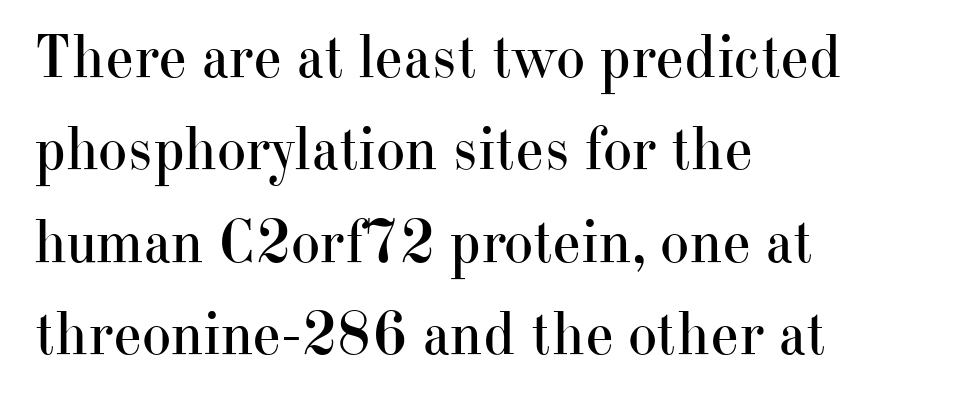
{"serif": "yes", "italic": "no", "bold": "no", "weight": "regular", "width": "normal", "stroke_contrast": "high", "x_height": "small", "monospaced": "no", "underline": "no", "align": "left", "line_spacing": "normal", "line_spacing_ratio": 1.49, "letter_spacing": "normal", "letter_spacing_em": 0.0, "glyph_px": 62}
